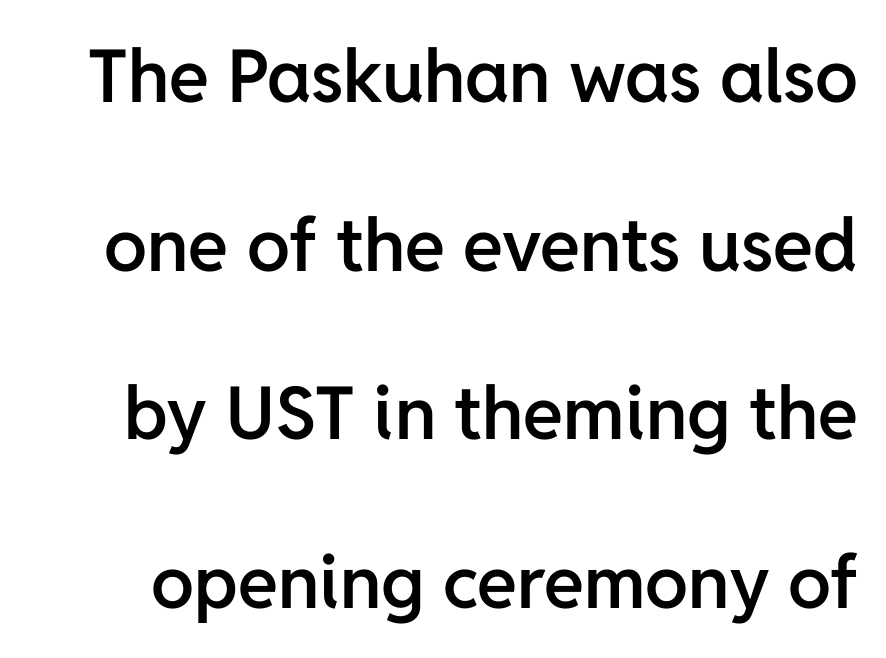
The face used here is a semibold: visibly heavier than regular, lighter than bold. Inter-character spacing is left at the font's built-in metrics. Nothing sits at the stroke ends, so this counts as sans-serif. You could not count columns in this text — the font is proportionally spaced.
